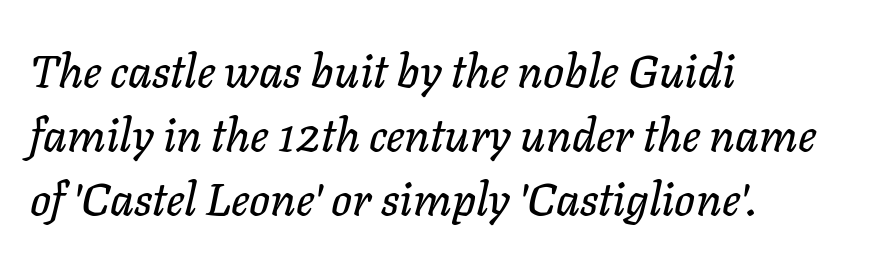
Notice how the passage keeps a crisp vertical edge on the left only. Short note: letters normally spaced. Unmarked baselines from the first word to the last. The typography opts for an oblique posture over an upright one. Proportional: the letters do not fall into vertical columns.
